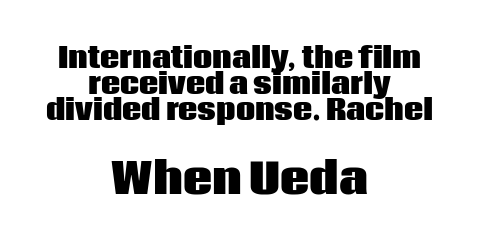
{"serif": "no", "italic": "no", "bold": "yes", "weight": "heavy", "width": "normal", "stroke_contrast": "low", "x_height": "large", "monospaced": "no", "underline": "no", "align": "center", "line_spacing": "tight", "line_spacing_ratio": 0.96, "letter_spacing": "normal", "letter_spacing_em": 0.0, "larger_block": "second", "size_ratio": 1.52, "glyph_px": 41}
